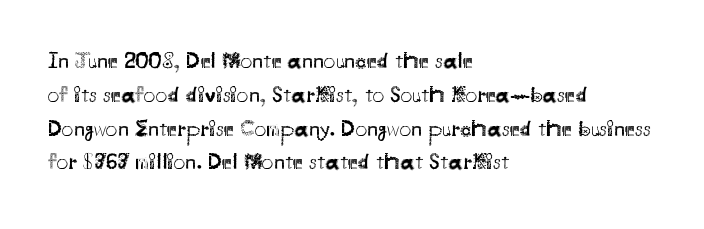
{"italic": "no", "bold": "no", "underline": "no", "align": "left", "line_spacing": "normal", "line_spacing_ratio": 1.47, "letter_spacing": "normal", "letter_spacing_em": 0.0, "glyph_px": 23}
